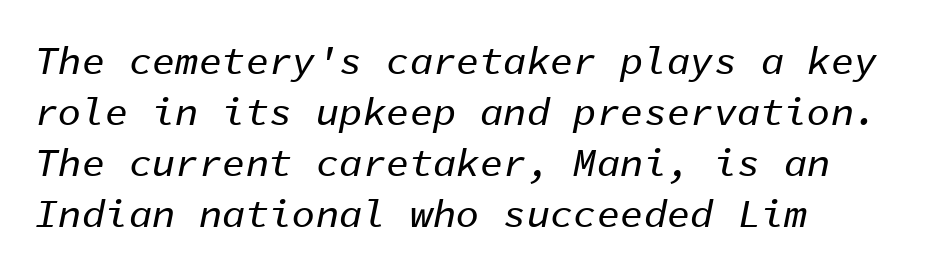
This sample has the even, mechanical cadence of fixed-width lettering. The passage shown has conventional tracking throughout. The lines are quadded left. Looking at the ascenders, they clearly lean. Leading: standard. Rule under the text: the space is simply empty.
